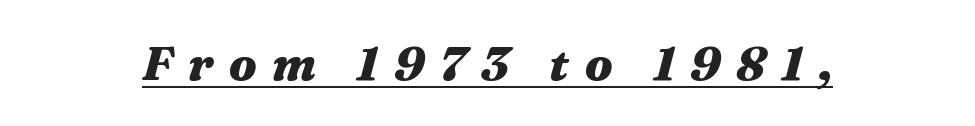
{"italic": "yes", "lean": "right", "slant_degrees": 16, "bold": "yes", "weight": "heavy", "width": "wide", "stroke_contrast": "medium", "x_height": "medium", "monospaced": "no", "underline": "yes", "letter_spacing": "wide", "letter_spacing_em": 0.33, "glyph_px": 47}
